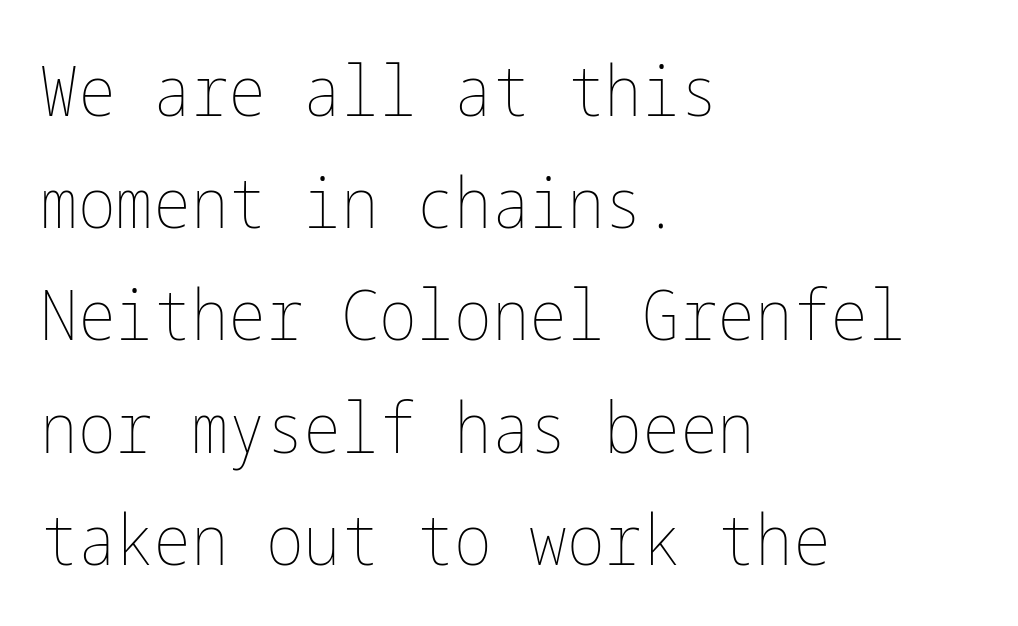
The image shows 71 px thin, condensed type, upright; set left-aligned, normal line spacing (1.58x), normal letter spacing, not underlined; low stroke contrast and a medium x-height.
